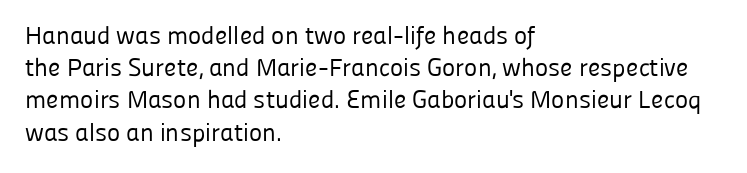
Q: Is the text bold? A: No.
Q: Is the text italic (slanted)? A: No, it is upright.
Q: Is the text underlined? A: No.
Q: How is the paragraph aligned? A: Left-aligned.
Q: Is the spacing between letters normal or unusually wide? A: Normal.
Q: Is the spacing between lines tight, normal or loose? A: Normal.
